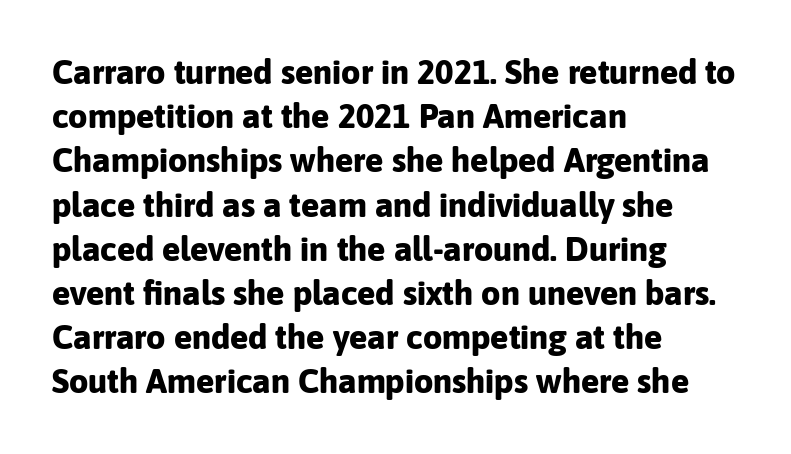
Is the letter spacing exaggerated? No — it looks like the ordinary default. Has an underline been added? It has not. This is heavy type, rendered in bold. Every stem runs plumb, perpendicular to the baseline.
